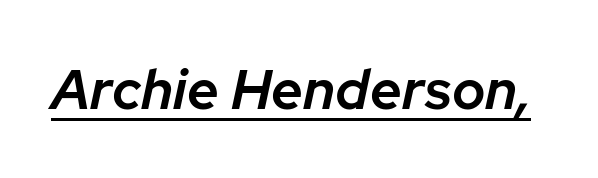
Weight check: semibold — heavier than regular, not quite bold. You could not count columns in this text — the font is proportionally spaced. Somebody hit Ctrl+U on this one — the words are underlined. Letter spacing: default.
